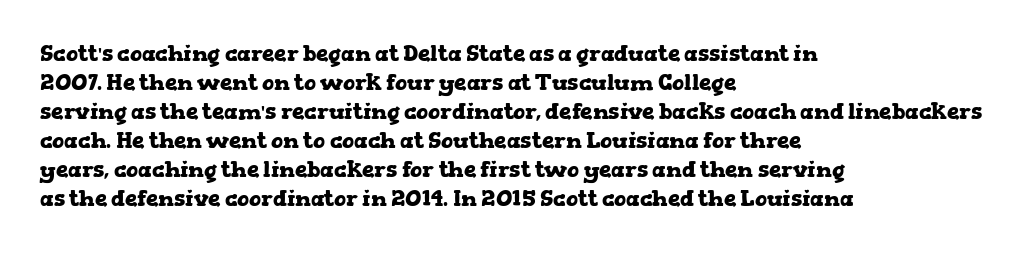
{"italic": "no", "bold": "yes", "underline": "no", "align": "left", "line_spacing": "normal", "line_spacing_ratio": 1.32, "letter_spacing": "normal", "letter_spacing_em": 0.0, "glyph_px": 22}
